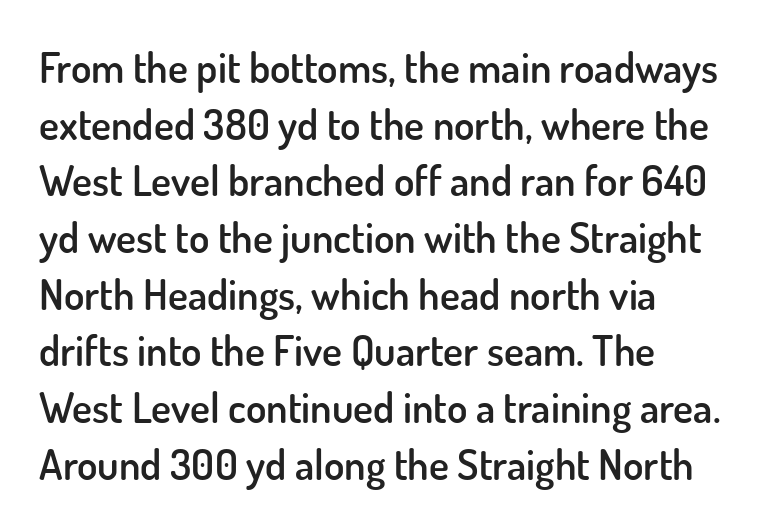
{"serif": "no", "italic": "no", "bold": "semi", "weight": "semibold", "width": "normal", "stroke_contrast": "low", "x_height": "small", "monospaced": "no", "underline": "no", "line_spacing": "normal", "line_spacing_ratio": 1.35, "letter_spacing": "normal", "letter_spacing_em": 0.0, "glyph_px": 42}
